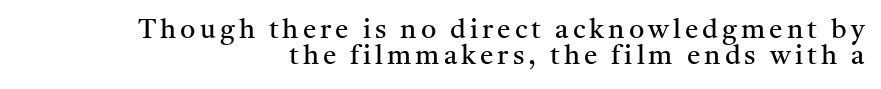
{"italic": "no", "bold": "no", "underline": "no", "align": "right", "line_spacing": "tight", "line_spacing_ratio": 0.97, "glyph_px": 27}
